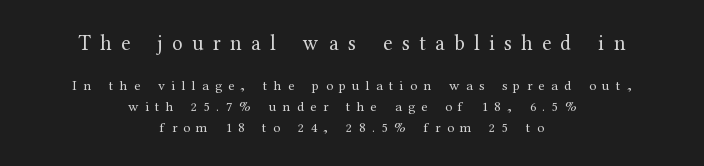
The image shows 21 px text type, upright; set centered, normal line spacing (1.49x), unusually wide letter spacing (+0.45 em), not underlined; the first (top) block is 1.5x larger.
